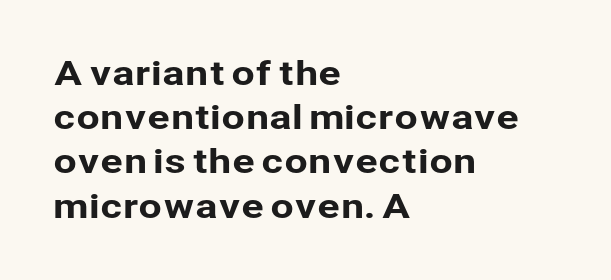
Q: Is the text italic (slanted)? A: No, it is upright.
Q: Is the typeface a serif or a sans-serif typeface? A: Sans-serif.
Q: Is the text underlined? A: No.
Q: How is the paragraph aligned? A: Left-aligned.
Q: Is the spacing between letters normal or unusually wide? A: Normal.
Q: Is the spacing between lines tight, normal or loose? A: Normal.
Q: Width (condensed, normal, or wide)? A: Normal.
Q: Stroke contrast? A: Low.
Q: x-height? A: Medium.
Q: Monospaced? A: No.
